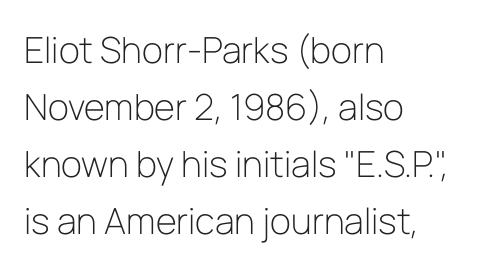
Q: Is the text bold? A: No.
Q: Is the text italic (slanted)? A: No, it is upright.
Q: Is the typeface a serif or a sans-serif typeface? A: Sans-serif.
Q: Is the text underlined? A: No.
Q: How is the paragraph aligned? A: Left-aligned.
Q: Is the spacing between letters normal or unusually wide? A: Normal.
Q: Is the spacing between lines tight, normal or loose? A: Normal.
Q: Width (condensed, normal, or wide)? A: Normal.
Q: Stroke contrast? A: Low.
Q: x-height? A: Medium.
Q: Monospaced? A: No.
